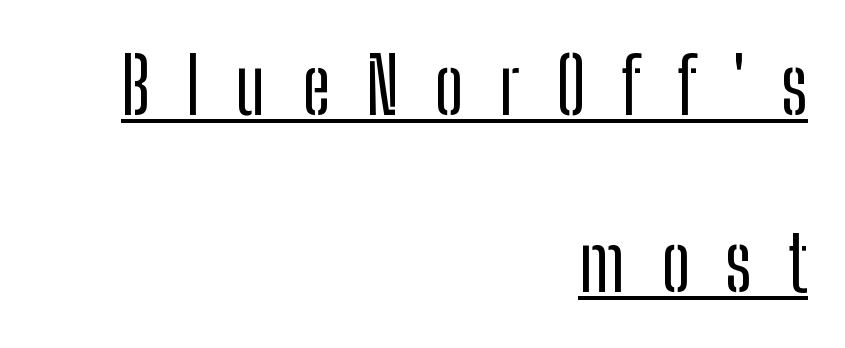
{"serif": "no", "italic": "no", "width": "condensed", "stroke_contrast": "low", "x_height": "medium", "monospaced": "no", "underline": "yes", "align": "right", "line_spacing": "loose", "line_spacing_ratio": 2.27, "letter_spacing": "wide", "letter_spacing_em": 0.46, "glyph_px": 78}
